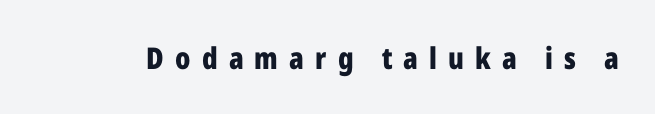
{"serif": "no", "italic": "no", "bold": "yes", "weight": "bold", "width": "condensed", "stroke_contrast": "low", "x_height": "medium", "monospaced": "no", "underline": "no", "letter_spacing": "wide", "letter_spacing_em": 0.37, "glyph_px": 30}
